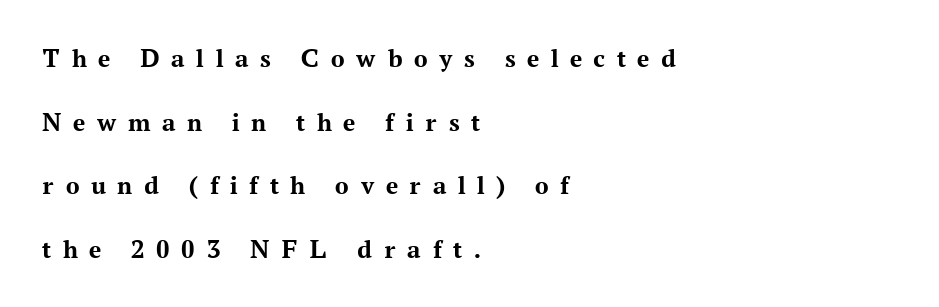
{"italic": "no", "bold": "yes", "underline": "no", "align": "left", "line_spacing": "loose", "line_spacing_ratio": 2.36, "letter_spacing": "wide", "letter_spacing_em": 0.43, "glyph_px": 27}
